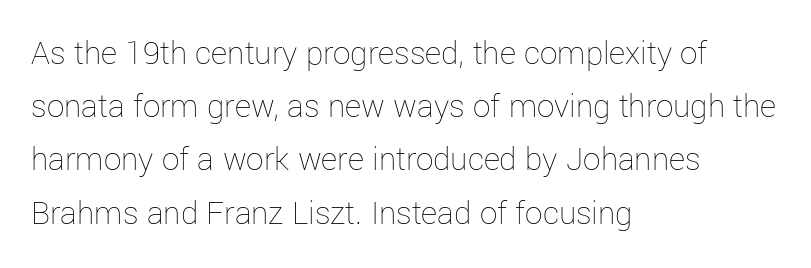
Q: Is the text bold? A: No.
Q: Is the text italic (slanted)? A: No, it is upright.
Q: Is the text underlined? A: No.
Q: How is the paragraph aligned? A: Left-aligned.
Q: Is the spacing between letters normal or unusually wide? A: Normal.
Q: Is the spacing between lines tight, normal or loose? A: Normal.
Q: Width (condensed, normal, or wide)? A: Normal.
Q: Stroke contrast? A: Low.
Q: x-height? A: Medium.
Q: Monospaced? A: No.
